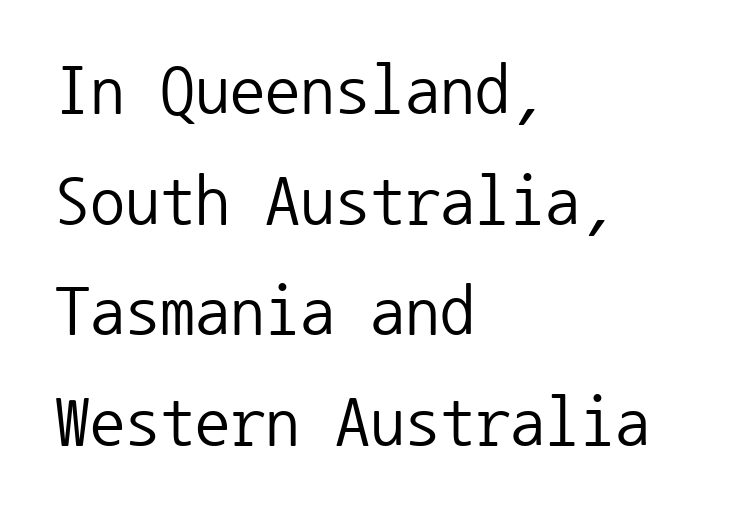
{"serif": "no", "italic": "no", "bold": "no", "weight": "regular", "width": "normal", "stroke_contrast": "low", "x_height": "medium", "monospaced": "yes", "underline": "no", "align": "left", "line_spacing": "normal", "line_spacing_ratio": 1.58, "letter_spacing": "normal", "letter_spacing_em": 0.0, "glyph_px": 70}
